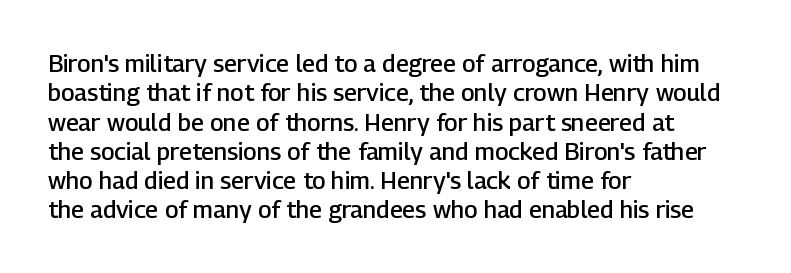
Q: Is the text bold? A: Semi-bold.
Q: Is the text italic (slanted)? A: No, it is upright.
Q: Is the text underlined? A: No.
Q: How is the paragraph aligned? A: Left-aligned.
Q: Is the spacing between letters normal or unusually wide? A: Normal.
